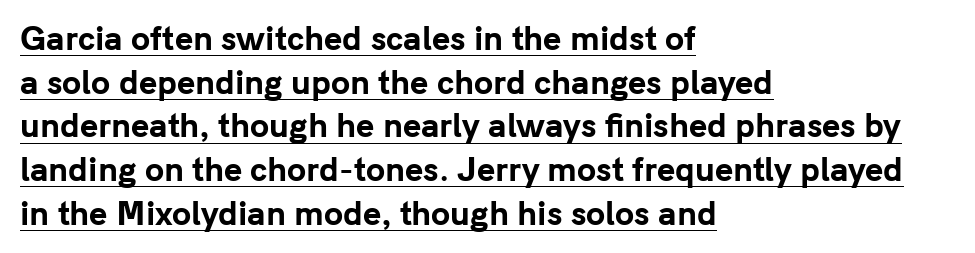
Q: Is the text bold? A: Yes.
Q: Is the text italic (slanted)? A: No, it is upright.
Q: Is the typeface a serif or a sans-serif typeface? A: Sans-serif.
Q: Is the text underlined? A: Yes.
Q: How is the paragraph aligned? A: Left-aligned.
Q: Is the spacing between letters normal or unusually wide? A: Normal.
Q: Is the spacing between lines tight, normal or loose? A: Normal.
Q: Width (condensed, normal, or wide)? A: Normal.
Q: Stroke contrast? A: Low.
Q: x-height? A: Medium.
Q: Monospaced? A: No.
